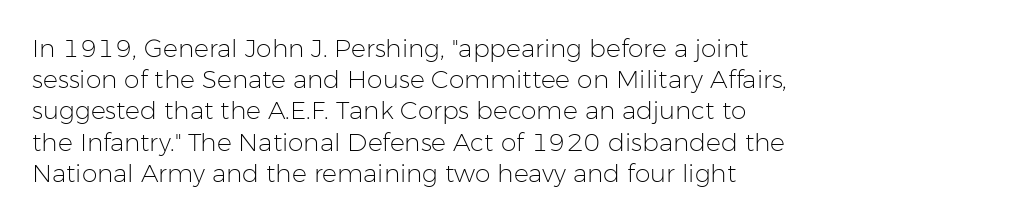
The image shows 25 px text type, upright; set left-aligned, normal line spacing (1.25x), normal letter spacing, not underlined.
